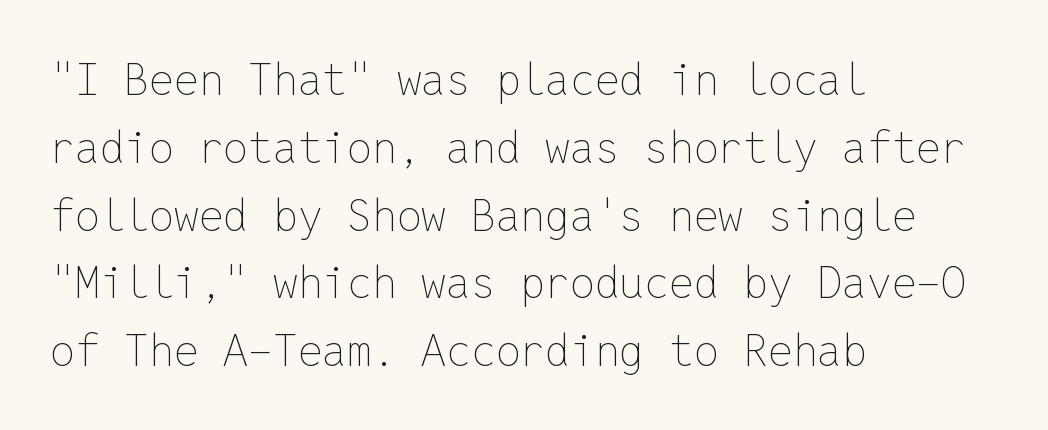
The rag falls on the right side of this text block. Leading matches the norm, producing a regular column. Unbolded letterforms with no extra heft. Tracking here is standard; glyphs follow each other at the usual distance. Do the letters lean? They stand straight.
